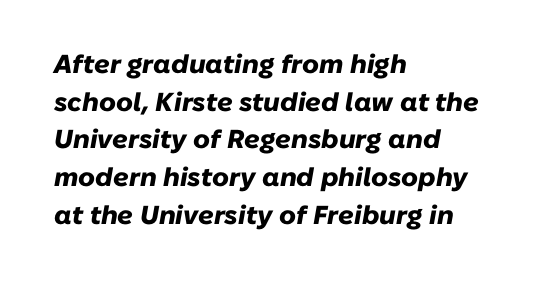
These lines were composed using italics. Is there much room between lines? A standard amount, neither cramped nor airy. The glyphs have the mass of a bold cut. Inter-character spacing is left at the font's built-in metrics. The paragraph has a hard left edge and a soft right edge.
